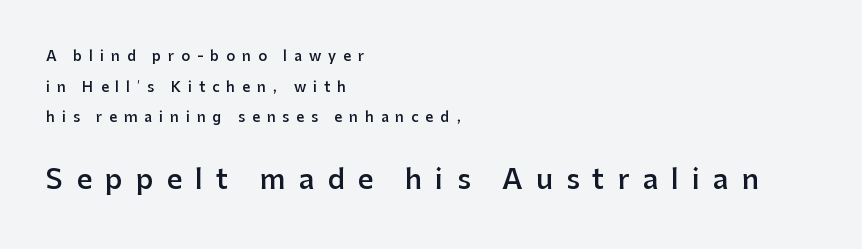
{"italic": "no", "bold": "semi", "underline": "no", "align": "left", "line_spacing": "loose", "line_spacing_ratio": 2.19, "letter_spacing": "wide", "letter_spacing_em": 0.49, "larger_block": "second", "size_ratio": 1.93, "glyph_px": 27}
